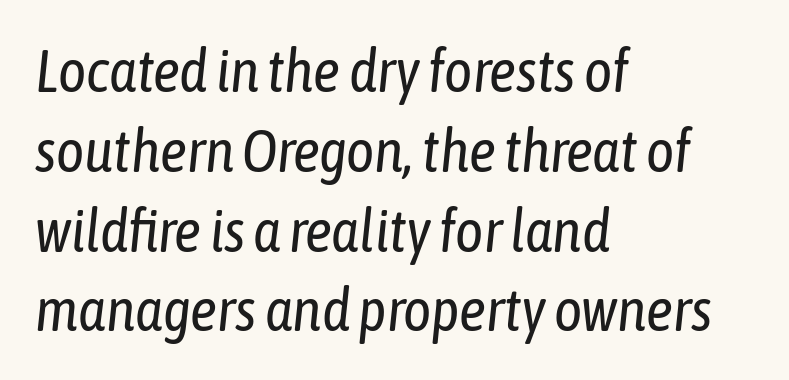
Normally led — the rows are evenly, conventionally spaced. Beneath every word, the page is bare. Caption: standard tracking, unaltered. The letterforms sit at book weight or below. Does the copy run flush right? No — it runs flush left. Think of a printed novel: that variable character pitch is what you see here.
